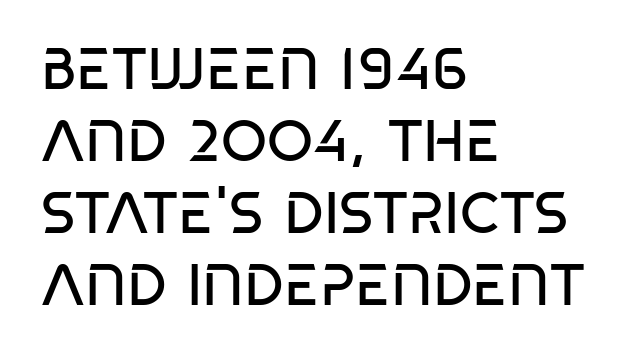
Does the lettering tilt? It doesn't — this is upright. Stroke terminals: plain, sans-serif. The letters advance in unequal steps, a hallmark of proportional type. The space directly below the letters is spotless. Teacher's note: observe the even left margin — that is flush-left alignment. Each stroke keeps to a modest, everyday thickness or less.
